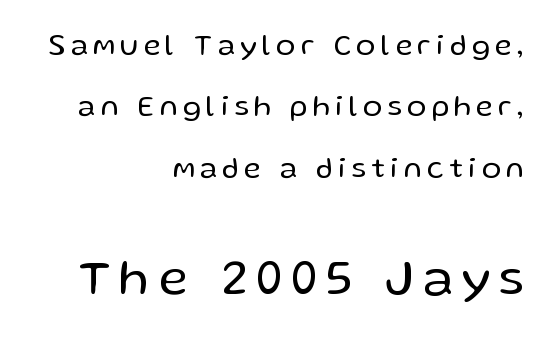
The passage shown is typed in a proportional face where columns would drift. Compared with a flush-left layout, this one pins lines to the opposite, right side. Descenders hang freely into open space. The rendering shows plain stroke endings on the letterforms — a sans-serif design.
